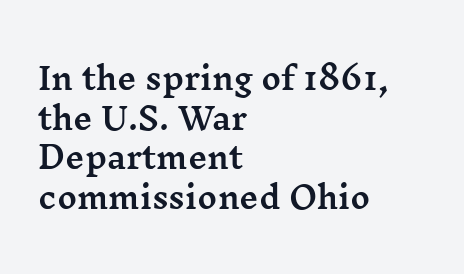
The characters display serif detailing at their extremities. The rendering uses a moderate line-height, typical for paragraphs. Spacing verdict: proportional, widths tailored to each character. The gaps between neighbouring characters are ordinary and unremarkable.
